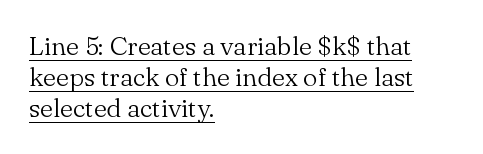
{"italic": "no", "bold": "no", "underline": "yes", "align": "left", "line_spacing_ratio": 1.2, "letter_spacing": "normal", "letter_spacing_em": 0.0, "glyph_px": 26}
